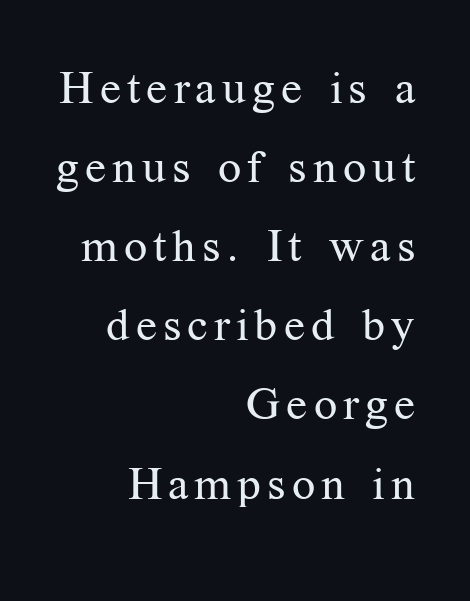
In terms of letterform style, serifs are clearly present. A quiet, ordinary-to-light weight characterises the typeface. Alignment: flush right. The glyphs are unaccompanied by any horizontal stroke below them. Posture: upright roman. Note the varied advance widths — an 'i' is clearly narrower than an 'm'.
